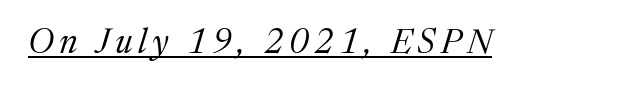
{"serif": "yes", "italic": "yes", "lean": "right", "slant_degrees": 17, "bold": "no", "weight": "regular", "width": "normal", "stroke_contrast": "medium", "x_height": "medium", "monospaced": "no", "underline": "yes", "glyph_px": 34}
